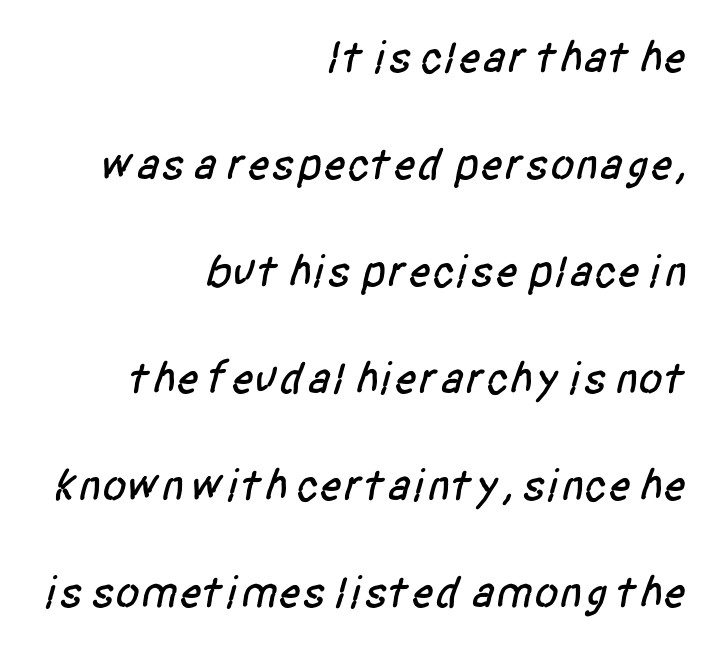
The image shows 45 px condensed sans-serif type; set right-aligned, loose line spacing (2.38x), normal letter spacing, not underlined; low stroke contrast and a large x-height.
